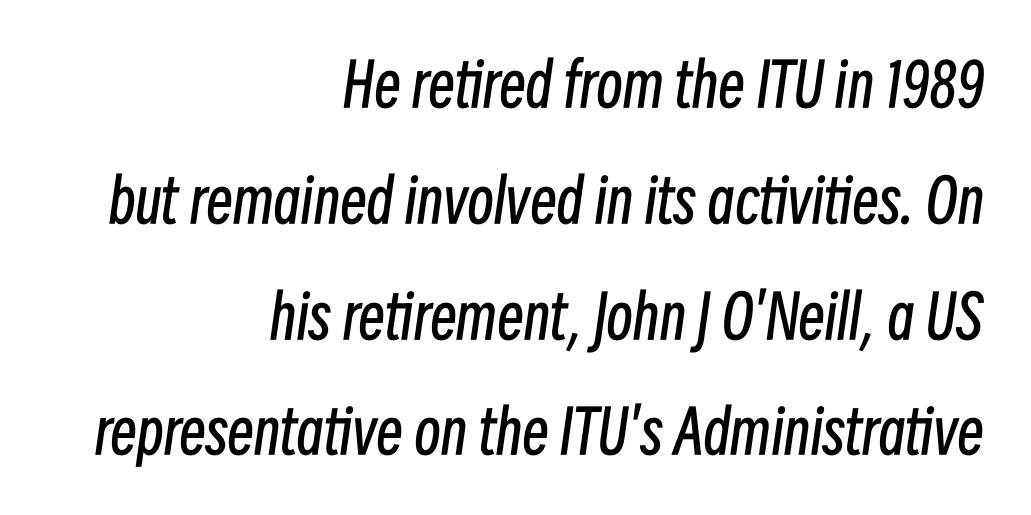
Standard letterfit; no display-style spreading of the glyphs. The passage shown leans; its letterforms are oblique. These lines are set flush right with a ragged left edge. The area under the type is left untouched. Note the varied advance widths — an 'i' is clearly narrower than an 'm'. The vertical gap from one line to the next is large.
